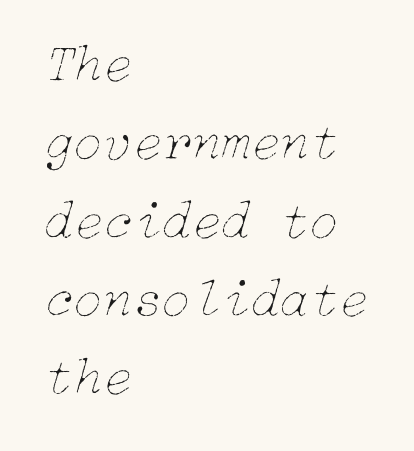
{"italic": "yes", "lean": "right", "slant_degrees": 15, "bold": "no", "weight": "thin", "width": "normal", "stroke_contrast": "low", "x_height": "medium", "underline": "no", "align": "left", "line_spacing": "normal", "line_spacing_ratio": 1.45, "letter_spacing": "normal", "letter_spacing_em": 0.0, "glyph_px": 54}
